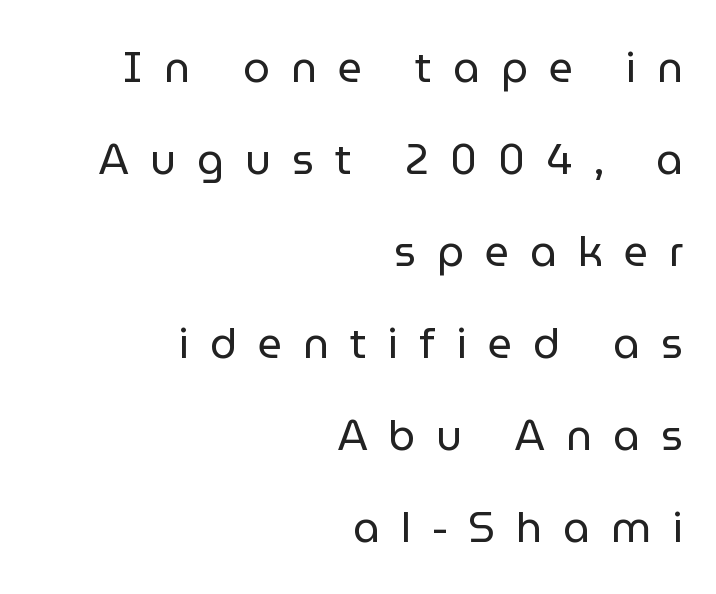
The image shows 42 px regular-weight sans-serif type, upright; set right-aligned, loose line spacing (2.19x), unusually wide letter spacing (+0.5 em), not underlined; low stroke contrast and a medium x-height.
